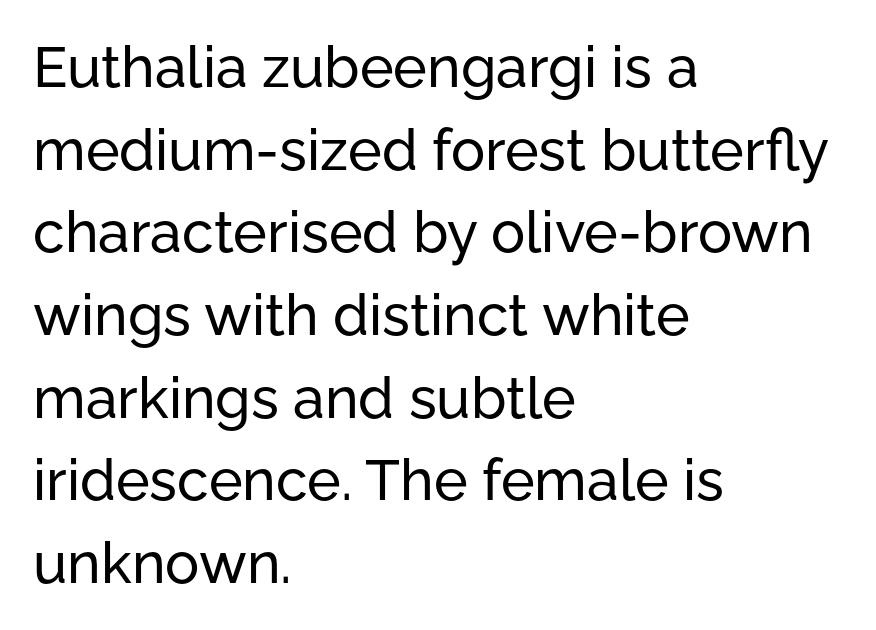
Q: Is the text italic (slanted)? A: No, it is upright.
Q: Is the typeface a serif or a sans-serif typeface? A: Sans-serif.
Q: Is the text underlined? A: No.
Q: How is the paragraph aligned? A: Left-aligned.
Q: Is the spacing between letters normal or unusually wide? A: Normal.
Q: Is the spacing between lines tight, normal or loose? A: Normal.
Q: Width (condensed, normal, or wide)? A: Normal.
Q: Stroke contrast? A: Low.
Q: x-height? A: Medium.
Q: Monospaced? A: No.
